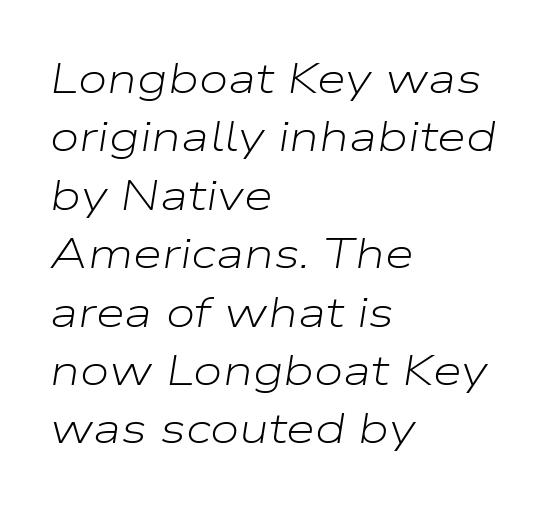
The image shows 42 px light, wide type, italic (leaning right); set left-aligned, normal line spacing (1.39x), normal letter spacing, not underlined; low stroke contrast and a medium x-height.
